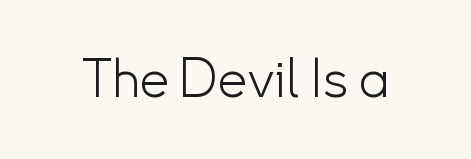
Glyph-to-glyph distance matches everyday printed text. Designer's note — italics off, roman on. Plain, unruled lines of type. Examine the stroke ends and you'll find no serifs.
